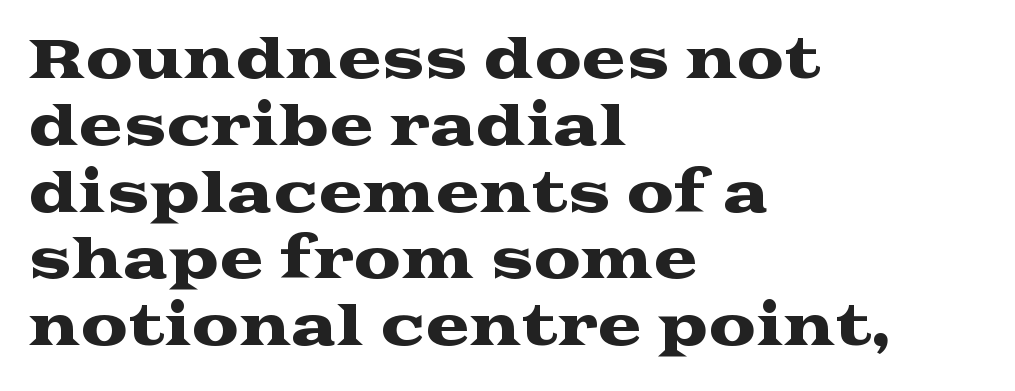
{"serif": "yes", "italic": "no", "width": "wide", "stroke_contrast": "medium", "x_height": "medium", "monospaced": "no", "underline": "no", "align": "left", "line_spacing": "normal", "line_spacing_ratio": 1.26, "letter_spacing": "normal", "letter_spacing_em": 0.0, "glyph_px": 53}
